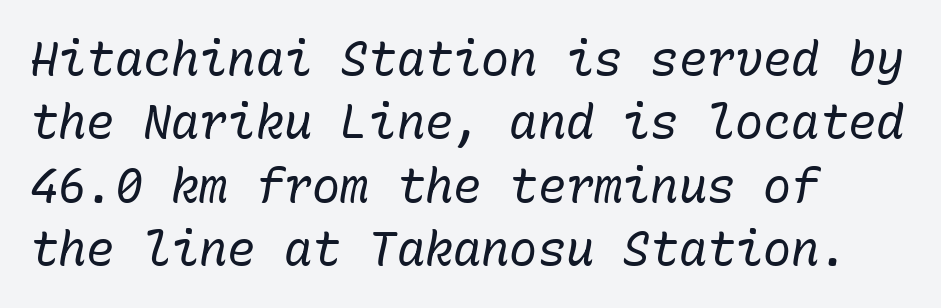
Q: Is the text bold? A: No.
Q: Is the text italic (slanted)? A: Yes, it leans right by about 10 degrees.
Q: Is the text underlined? A: No.
Q: How is the paragraph aligned? A: Left-aligned.
Q: Is the spacing between letters normal or unusually wide? A: Normal.
Q: Is the spacing between lines tight, normal or loose? A: Normal.
Q: Width (condensed, normal, or wide)? A: Normal.
Q: Stroke contrast? A: Low.
Q: x-height? A: Medium.
Q: Monospaced? A: Yes.
